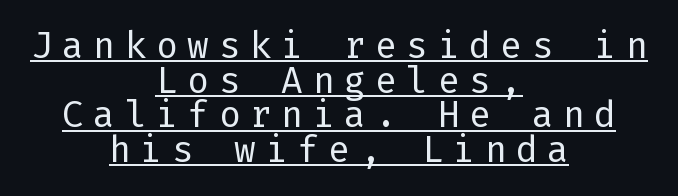
The image shows 36 px regular-weight sans-serif type, upright; set centered, tight line spacing (0.96x), unusually wide letter spacing (+0.27 em), underlined; low stroke contrast and a medium x-height.
